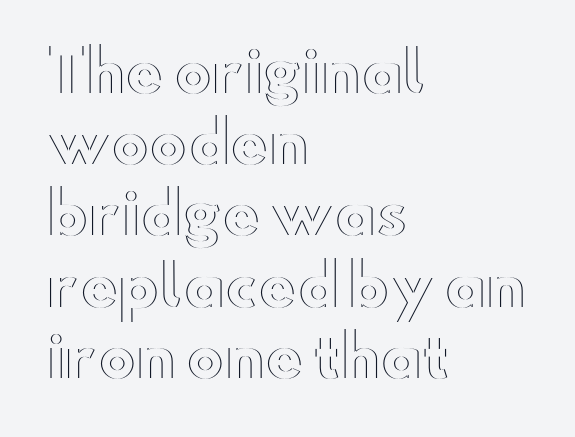
The image shows 57 px wide type, upright; set left-aligned, normal line spacing (1.25x), normal letter spacing, not underlined; a small x-height.
